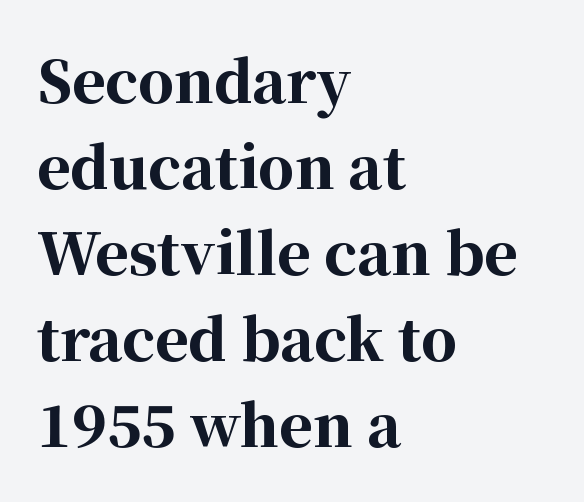
{"serif": "yes", "italic": "no", "bold": "yes", "weight": "bold", "width": "normal", "stroke_contrast": "high", "x_height": "medium", "monospaced": "no", "underline": "no", "align": "left", "line_spacing": "normal", "line_spacing_ratio": 1.51, "letter_spacing": "normal", "letter_spacing_em": 0.0, "glyph_px": 57}
